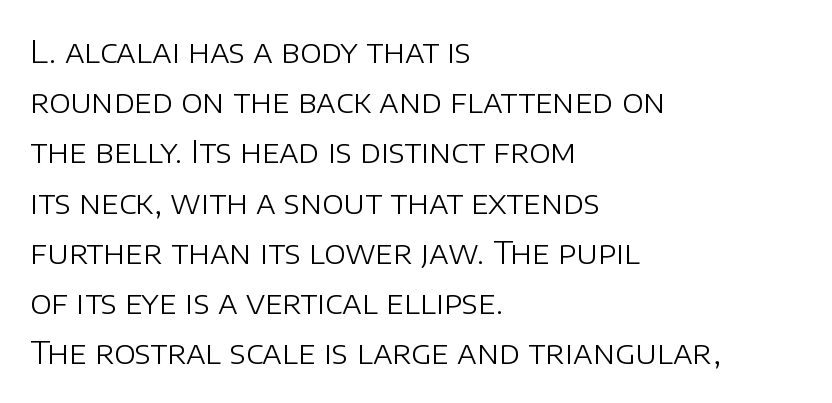
The image shows 32 px light sans-serif type, upright; set left-aligned, normal line spacing (1.57x), normal letter spacing, not underlined; low stroke contrast and a large x-height.
